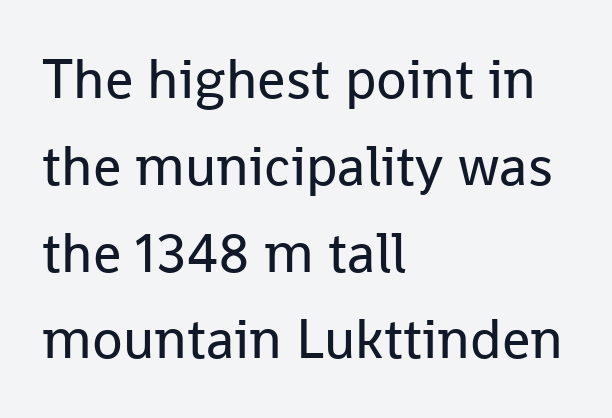
{"serif": "no", "italic": "no", "bold": "no", "weight": "regular", "width": "normal", "stroke_contrast": "low", "x_height": "medium", "monospaced": "no", "underline": "no", "align": "left", "line_spacing": "normal", "line_spacing_ratio": 1.55, "letter_spacing": "normal", "letter_spacing_em": 0.0, "glyph_px": 56}
